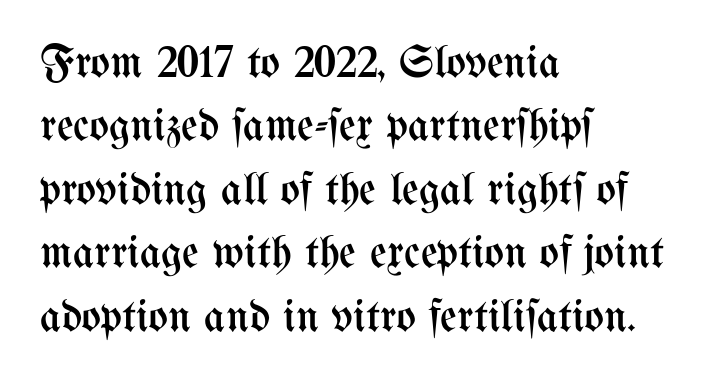
The lines sit at an ordinary, default distance from one another. The face looks like a standard text weight, possibly lighter. The rendering keeps characters at their native spacing. Designer's note — italics off, roman on. Where is the straight margin? On the left.
